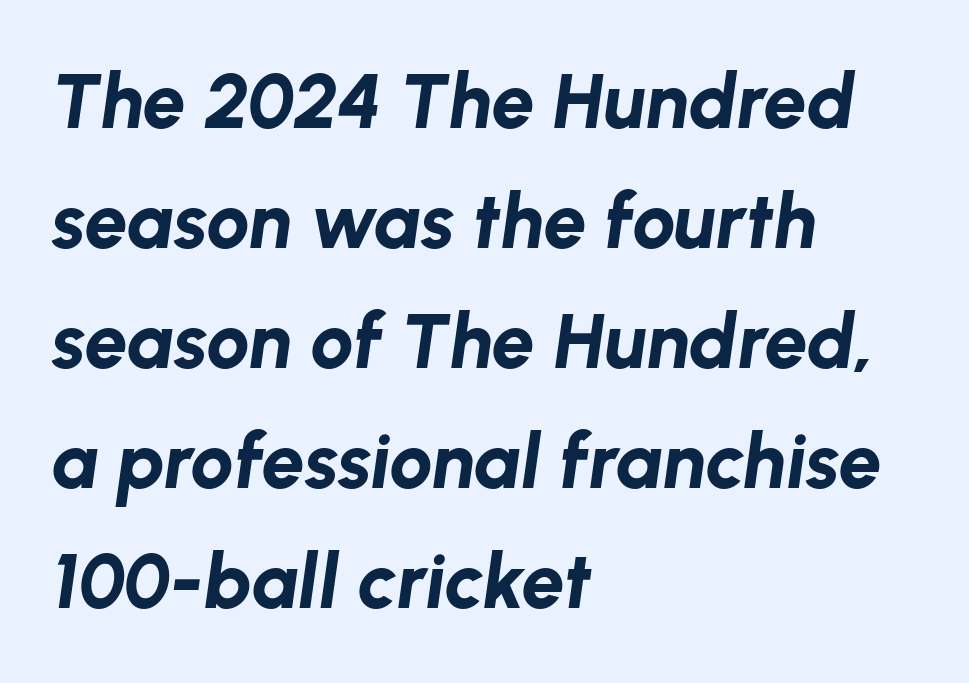
Q: Is the text bold? A: Yes.
Q: Is the text italic (slanted)? A: Yes, it leans right by about 8 degrees.
Q: Is the text underlined? A: No.
Q: How is the paragraph aligned? A: Left-aligned.
Q: Is the spacing between letters normal or unusually wide? A: Normal.
Q: Is the spacing between lines tight, normal or loose? A: Normal.
Q: Width (condensed, normal, or wide)? A: Normal.
Q: Stroke contrast? A: Low.
Q: x-height? A: Medium.
Q: Monospaced? A: No.
